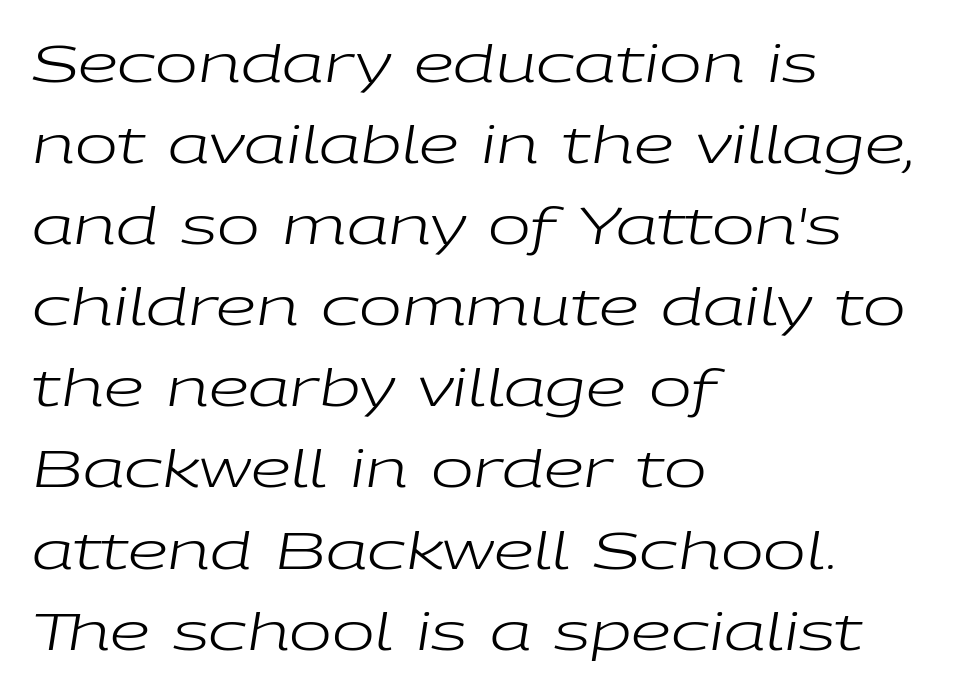
Q: Is the text bold? A: No.
Q: Is the text italic (slanted)? A: Yes, it leans right by about 9 degrees.
Q: Is the text underlined? A: No.
Q: How is the paragraph aligned? A: Left-aligned.
Q: Is the spacing between letters normal or unusually wide? A: Normal.
Q: Is the spacing between lines tight, normal or loose? A: Normal.
Q: Width (condensed, normal, or wide)? A: Wide.
Q: Stroke contrast? A: Low.
Q: x-height? A: Medium.
Q: Monospaced? A: No.
